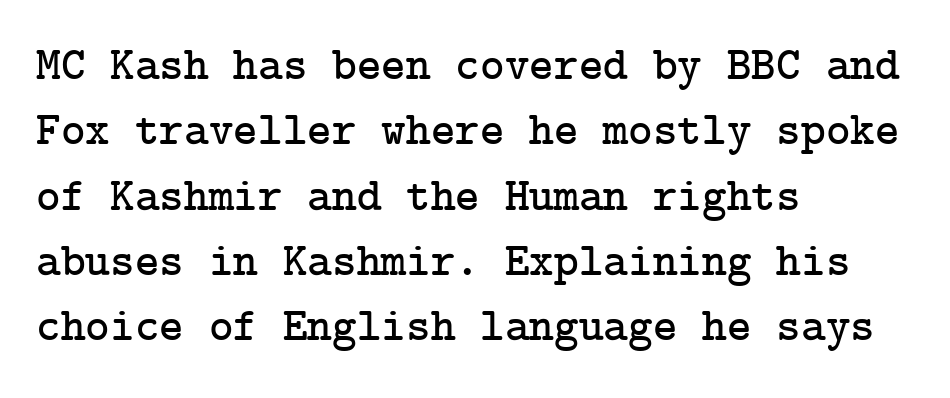
Q: Is the text italic (slanted)? A: No, it is upright.
Q: Is the typeface a serif or a sans-serif typeface? A: Serif.
Q: Is the text underlined? A: No.
Q: How is the paragraph aligned? A: Left-aligned.
Q: Is the spacing between letters normal or unusually wide? A: Normal.
Q: Is the spacing between lines tight, normal or loose? A: Normal.
Q: Width (condensed, normal, or wide)? A: Normal.
Q: Stroke contrast? A: Low.
Q: x-height? A: Medium.
